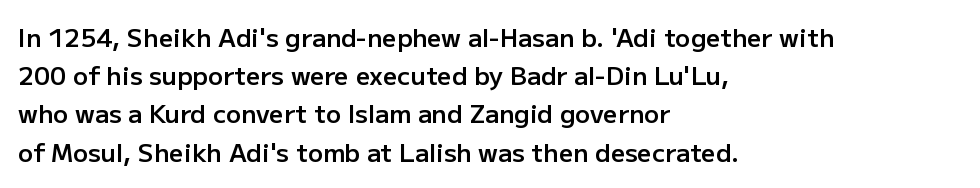
Q: Is the text bold? A: Semi-bold.
Q: Is the text italic (slanted)? A: No, it is upright.
Q: Is the text underlined? A: No.
Q: How is the paragraph aligned? A: Left-aligned.
Q: Is the spacing between letters normal or unusually wide? A: Normal.
Q: Is the spacing between lines tight, normal or loose? A: Normal.
